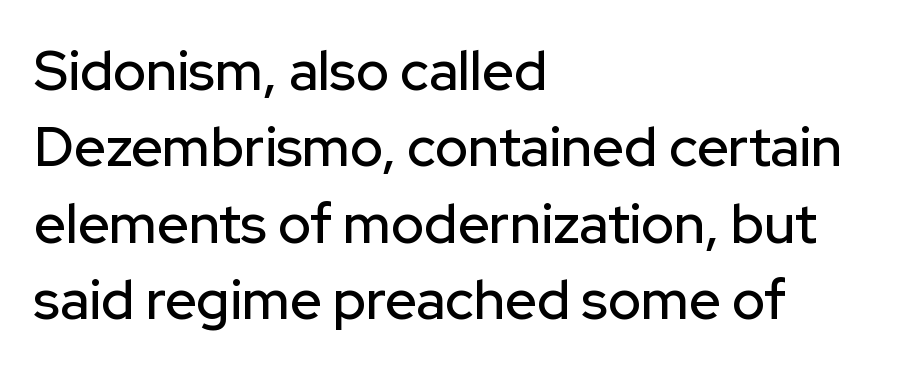
The font's upright variant was chosen for this text. Honestly, the letter spacing is just normal — you wouldn't notice it. No feet cap the strokes, marking this as sans-serif type. Rule under the text: the space is simply empty. Proportional: the letters do not fall into vertical columns. The passage shown stacks its lines at a standard gap.
